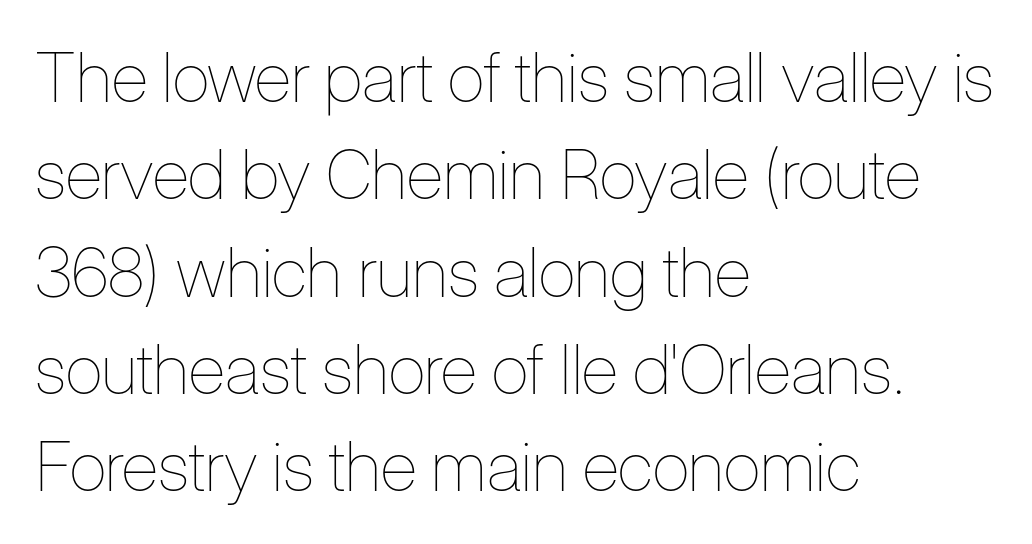
The image shows 69 px thin, condensed type, upright; set left-aligned, normal line spacing (1.41x), normal letter spacing, not underlined; low stroke contrast and a medium x-height.
